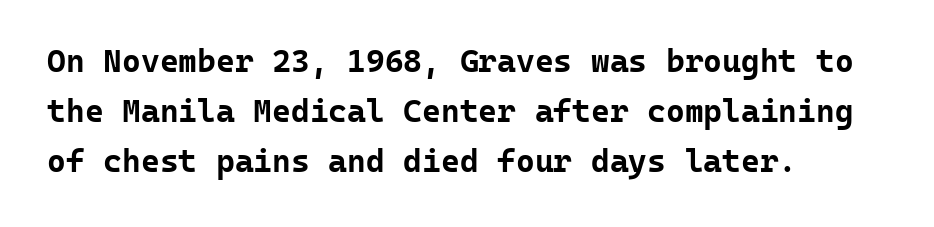
{"serif": "no", "italic": "no", "bold": "yes", "weight": "bold", "width": "normal", "stroke_contrast": "low", "x_height": "medium", "monospaced": "yes", "underline": "no", "align": "left", "line_spacing": "normal", "line_spacing_ratio": 1.56, "letter_spacing": "normal", "letter_spacing_em": 0.0, "glyph_px": 32}
